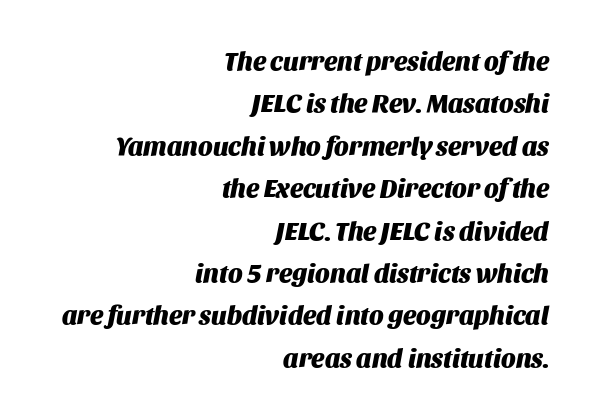
Any mark beneath the type? The region is blank. Where is the straight margin? On the right. I'd describe the lettering as bold — thick and assertive. There's an unmistakable incline to the writing here. Caption: standard tracking, unaltered.
